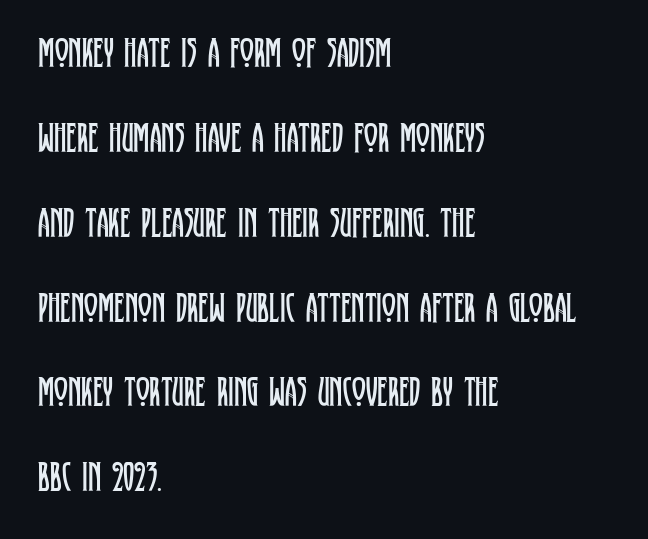
Left-aligned paragraph, ragged on the right. Summary of vertical rhythm: relaxed, with wide interline spacing. Is there any slant? The stems are plumb. Tracking here is standard; glyphs follow each other at the usual distance.
